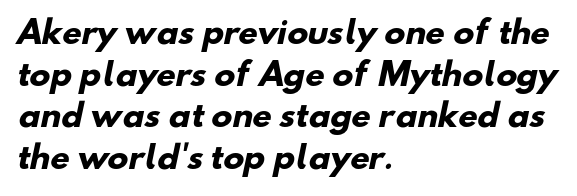
Q: Is the text bold? A: Yes.
Q: Is the typeface a serif or a sans-serif typeface? A: Sans-serif.
Q: Is the text underlined? A: No.
Q: How is the paragraph aligned? A: Left-aligned.
Q: Is the spacing between letters normal or unusually wide? A: Normal.
Q: Is the spacing between lines tight, normal or loose? A: Normal.
Q: Width (condensed, normal, or wide)? A: Normal.
Q: Stroke contrast? A: Low.
Q: x-height? A: Small.
Q: Monospaced? A: No.
